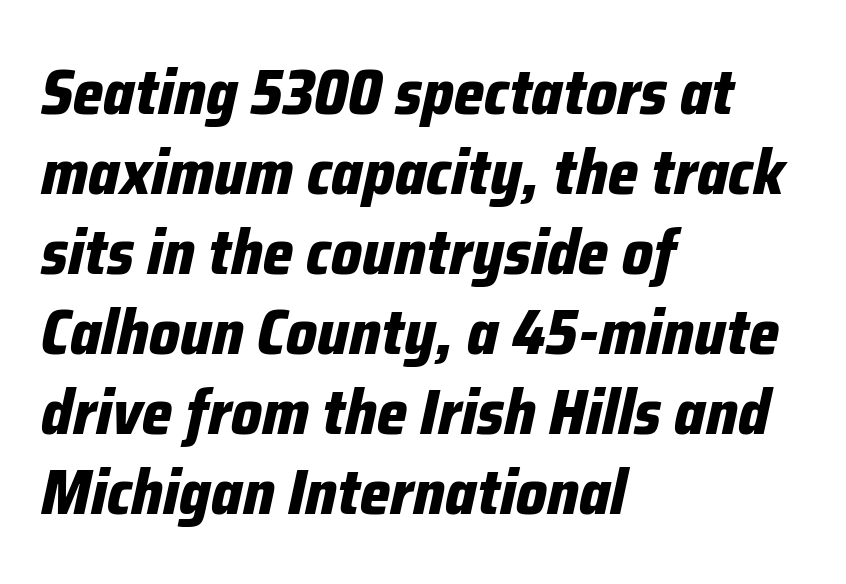
{"italic": "yes", "lean": "right", "slant_degrees": 12, "bold": "yes", "weight": "bold", "width": "condensed", "stroke_contrast": "low", "x_height": "medium", "monospaced": "no", "underline": "no", "align": "left", "line_spacing": "normal", "line_spacing_ratio": 1.25, "letter_spacing": "normal", "letter_spacing_em": 0.0, "glyph_px": 64}
